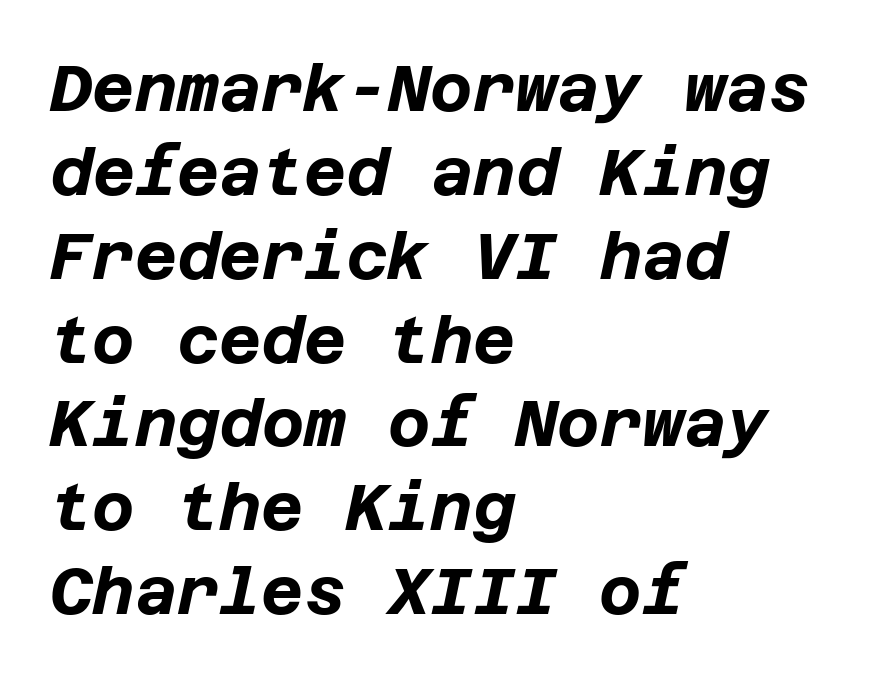
This rendering features lettering with no underline. Reading down the column, the eye jumps a familiar distance to each next line. Typographic density is high because the face is bold. Notice how the stems are inclined rather than vertical — that's the hallmark of italics.
